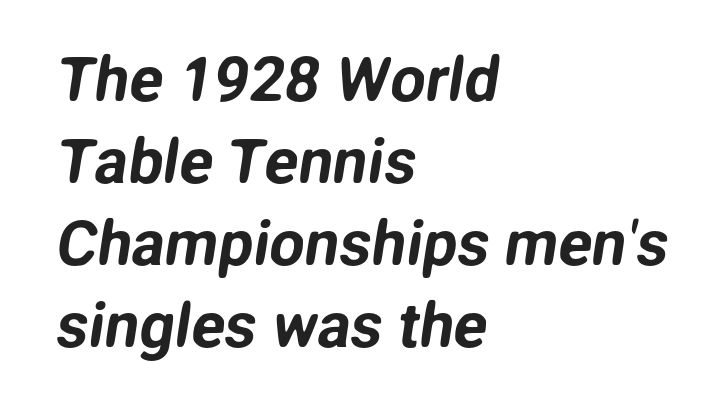
A typesetter would call this leading conventional body-copy spacing. These lines keep a tight, regular rhythm from letter to letter. Note the varied advance widths — an 'i' is clearly narrower than an 'm'. No feet cap the strokes, marking this as sans-serif type. The space beneath each line is pristine and unruled. Where is the straight margin? On the left.
